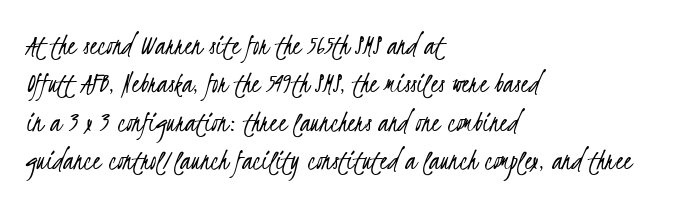
The image shows 31 px light, condensed sans-serif type; set left-aligned, line spacing 1.24x, normal letter spacing, not underlined; low stroke contrast and a small x-height.
